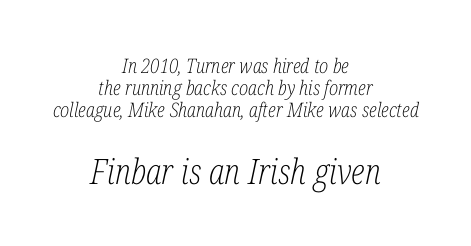
Q: Is the text bold? A: No.
Q: Is the text italic (slanted)? A: Yes, it leans right by about 12 degrees.
Q: Is the typeface a serif or a sans-serif typeface? A: Serif.
Q: Is the text underlined? A: No.
Q: How is the paragraph aligned? A: Centered.
Q: Is the spacing between letters normal or unusually wide? A: Normal.
Q: Is the spacing between lines tight, normal or loose? A: Tight.
Q: Which block of text is set in a larger size, the first (top) or the second (bottom)? A: The second (bottom) one.
Q: Width (condensed, normal, or wide)? A: Condensed.
Q: Stroke contrast? A: Low.
Q: x-height? A: Medium.
Q: Monospaced? A: No.
